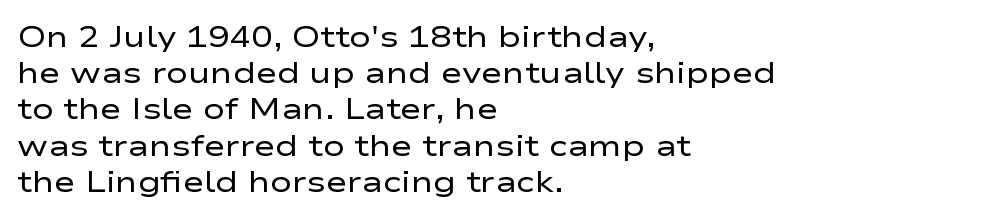
{"serif": "no", "italic": "no", "bold": "no", "weight": "regular", "width": "wide", "stroke_contrast": "low", "x_height": "medium", "monospaced": "no", "underline": "no", "align": "left", "line_spacing": "normal", "line_spacing_ratio": 1.25, "letter_spacing": "normal", "letter_spacing_em": 0.0, "glyph_px": 29}
